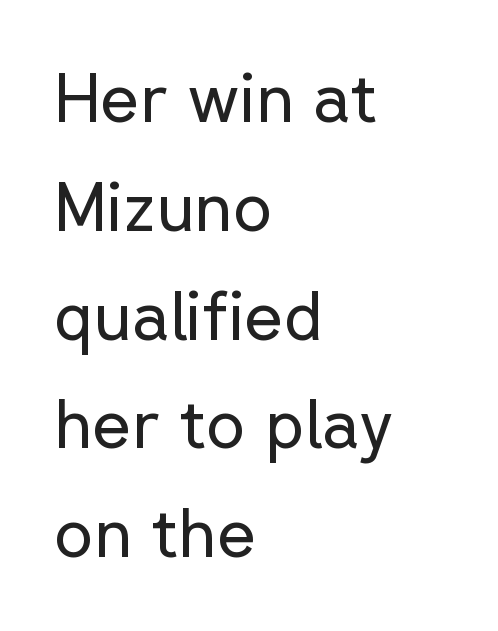
{"serif": "no", "italic": "no", "bold": "no", "weight": "regular", "width": "normal", "stroke_contrast": "low", "x_height": "medium", "monospaced": "no", "underline": "no", "align": "left", "line_spacing": "normal", "line_spacing_ratio": 1.6, "letter_spacing": "normal", "letter_spacing_em": 0.0, "glyph_px": 68}
